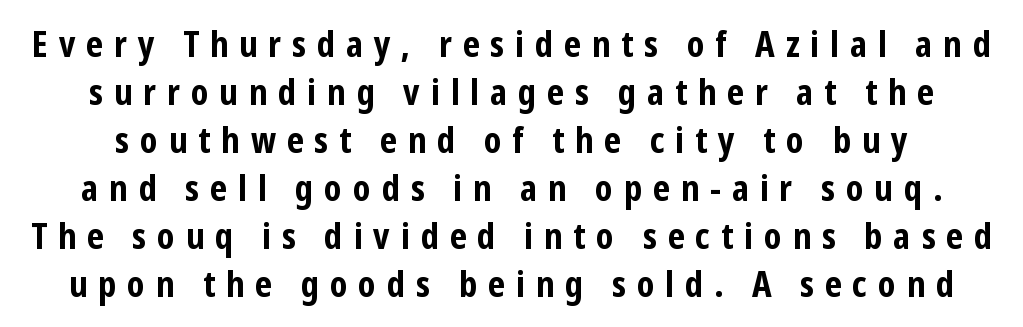
Q: Is the text bold? A: Yes.
Q: Is the text italic (slanted)? A: No, it is upright.
Q: Is the typeface a serif or a sans-serif typeface? A: Sans-serif.
Q: Is the text underlined? A: No.
Q: Is the spacing between letters normal or unusually wide? A: Unusually wide.
Q: Is the spacing between lines tight, normal or loose? A: Normal.
Q: Width (condensed, normal, or wide)? A: Condensed.
Q: Stroke contrast? A: Low.
Q: x-height? A: Medium.
Q: Monospaced? A: No.
